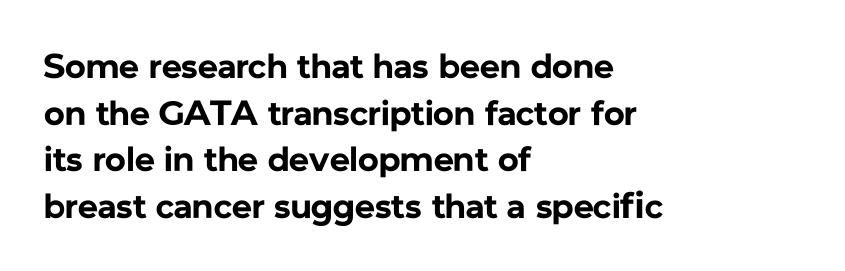
The image shows 35 px bold sans-serif type, upright; set left-aligned, normal line spacing (1.33x), normal letter spacing, not underlined; low stroke contrast and a medium x-height.
